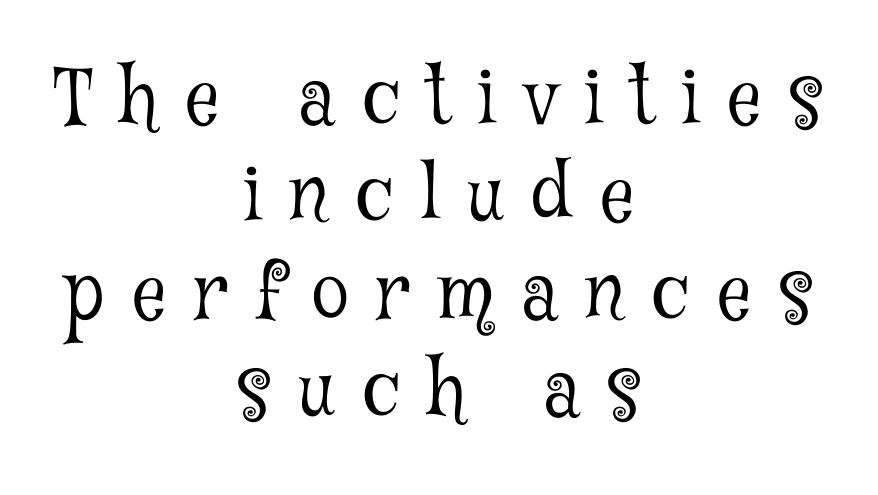
Think of a printed novel: that variable character pitch is what you see here. This block has exactly the height ordinary leading produces. The cut favours lightness, reaching ordinary text weight at its darkest. Check under the words: just untouched page. The line texture is sparse and dotted thanks to wide tracking. In CSS terms this would be text-align: center.
